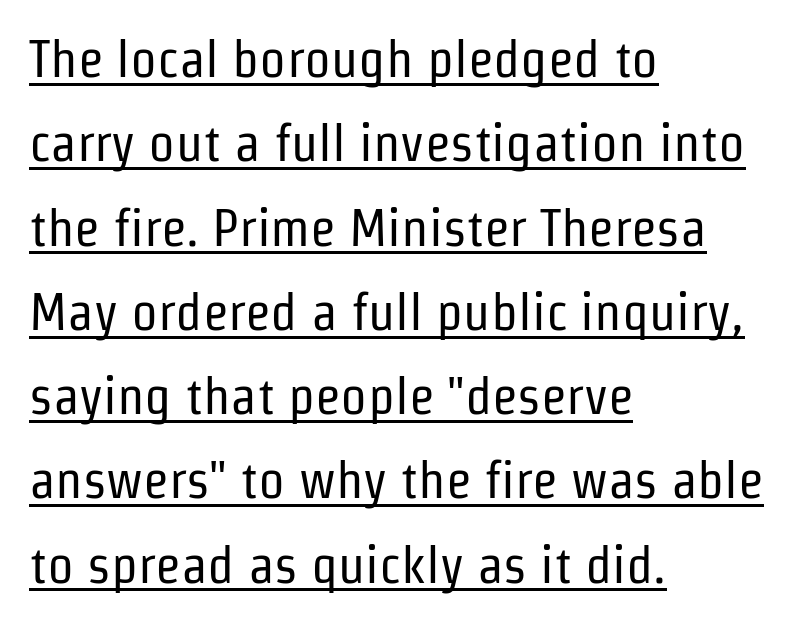
Q: Is the text bold? A: No.
Q: Is the text italic (slanted)? A: No, it is upright.
Q: Is the typeface a serif or a sans-serif typeface? A: Sans-serif.
Q: Is the text underlined? A: Yes.
Q: How is the paragraph aligned? A: Left-aligned.
Q: Is the spacing between letters normal or unusually wide? A: Normal.
Q: Is the spacing between lines tight, normal or loose? A: Normal.
Q: Width (condensed, normal, or wide)? A: Condensed.
Q: Stroke contrast? A: Low.
Q: x-height? A: Medium.
Q: Monospaced? A: No.
